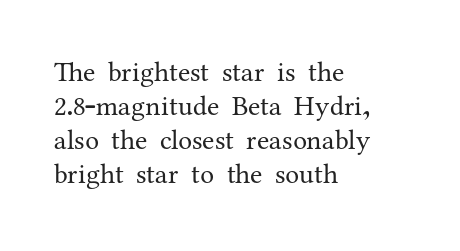
{"serif": "yes", "italic": "no", "bold": "no", "weight": "regular", "width": "normal", "stroke_contrast": "medium", "x_height": "medium", "monospaced": "no", "underline": "no", "align": "left", "line_spacing_ratio": 1.22, "letter_spacing": "normal", "letter_spacing_em": 0.0, "glyph_px": 28}
